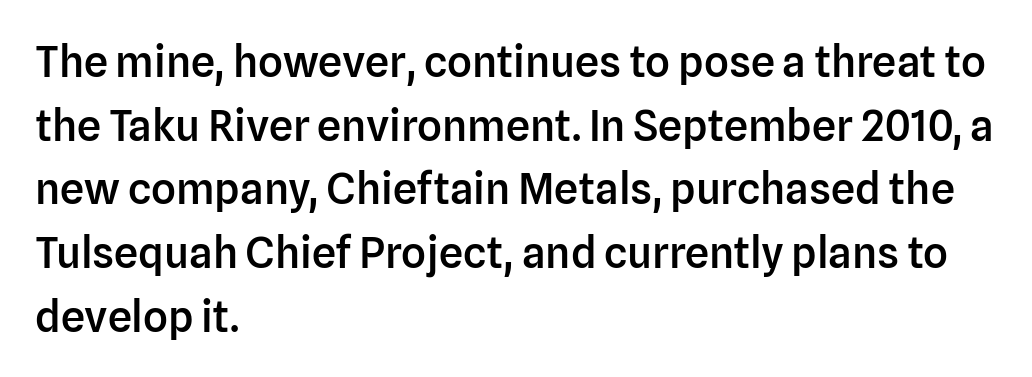
Q: Is the text bold? A: Semi-bold.
Q: Is the text italic (slanted)? A: No, it is upright.
Q: Is the typeface a serif or a sans-serif typeface? A: Sans-serif.
Q: Is the text underlined? A: No.
Q: How is the paragraph aligned? A: Left-aligned.
Q: Is the spacing between letters normal or unusually wide? A: Normal.
Q: Is the spacing between lines tight, normal or loose? A: Normal.
Q: Width (condensed, normal, or wide)? A: Normal.
Q: Stroke contrast? A: Low.
Q: x-height? A: Medium.
Q: Monospaced? A: No.
